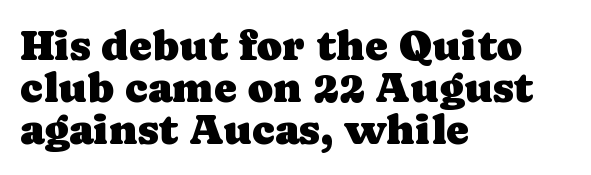
The image shows 43 px serif type, upright; set left-aligned, tight line spacing (0.98x), normal letter spacing, not underlined; low stroke contrast and a medium x-height.
